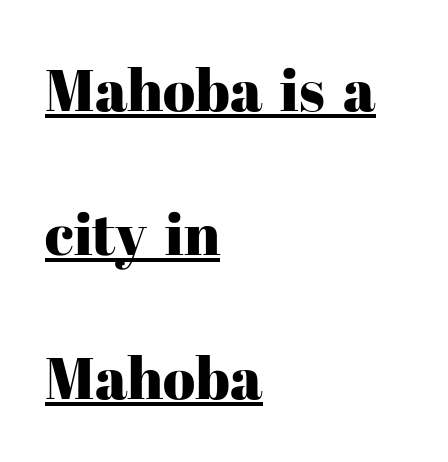
{"serif": "yes", "italic": "no", "width": "normal", "stroke_contrast": "high", "x_height": "medium", "monospaced": "no", "underline": "yes", "align": "left", "line_spacing": "loose", "line_spacing_ratio": 2.44, "letter_spacing": "normal", "letter_spacing_em": 0.0, "glyph_px": 59}
